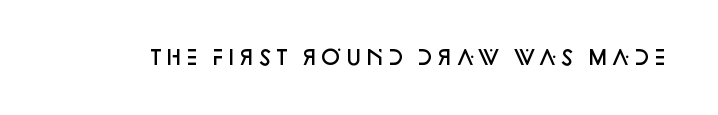
The image shows 20 px text type, upright; set normal letter spacing, not underlined.
